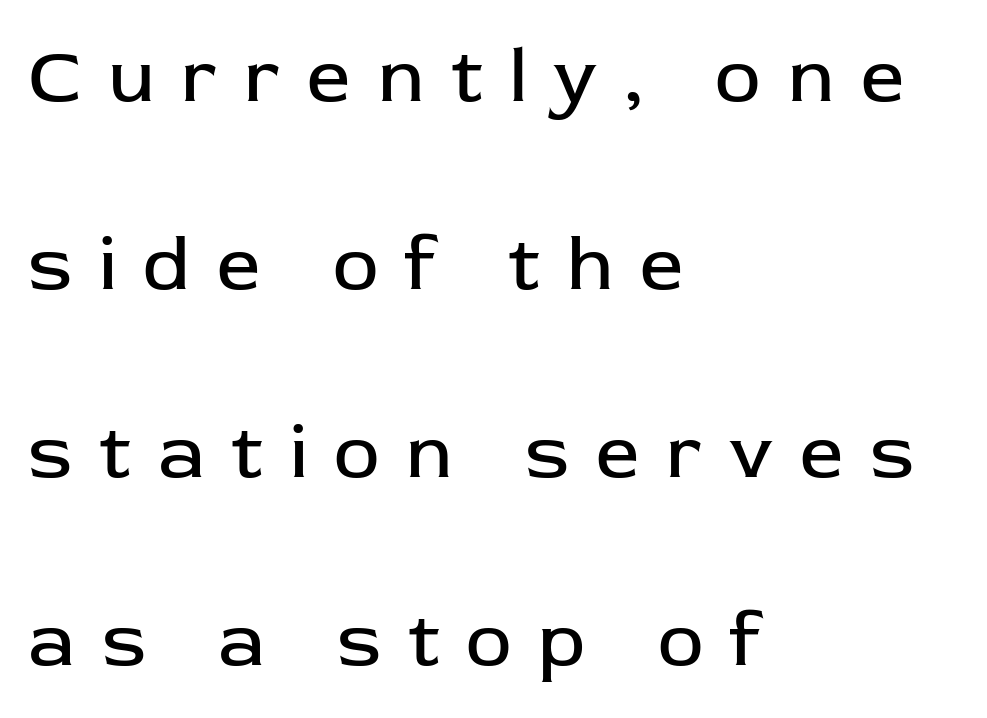
{"serif": "no", "italic": "no", "bold": "no", "weight": "regular", "width": "normal", "stroke_contrast": "low", "x_height": "medium", "monospaced": "no", "underline": "no", "align": "left", "line_spacing": "loose", "line_spacing_ratio": 2.44, "letter_spacing": "wide", "letter_spacing_em": 0.35, "glyph_px": 77}
